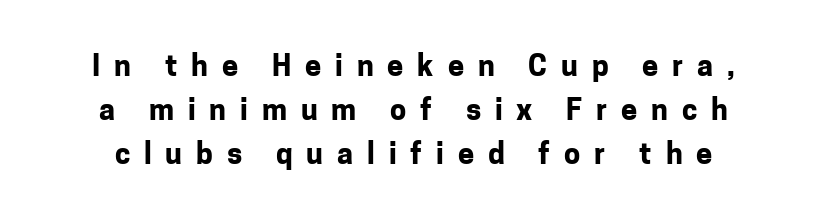
The image shows 29 px bold sans-serif type, upright; set normal line spacing (1.52x), unusually wide letter spacing (+0.48 em), not underlined; low stroke contrast and a medium x-height.
